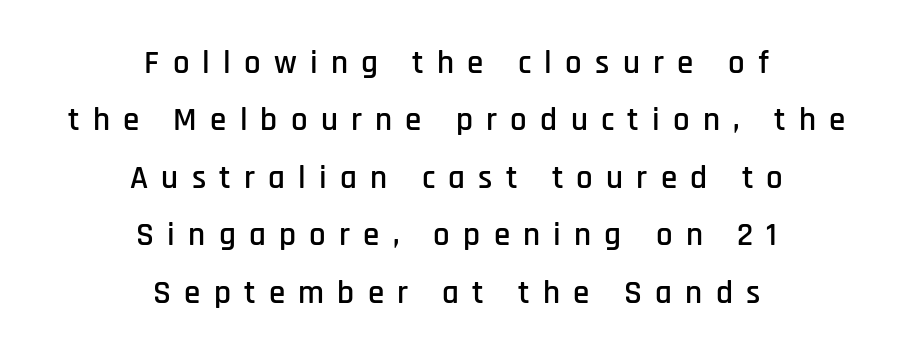
This rendering employs a face without finishing strokes, i.e., a sans-serif. Layout note: lines centered. Descenders are the only things crossing below the line. Do the letters lean? They stand straight. Compared with typical body copy, the letter spacing here is much looser.
